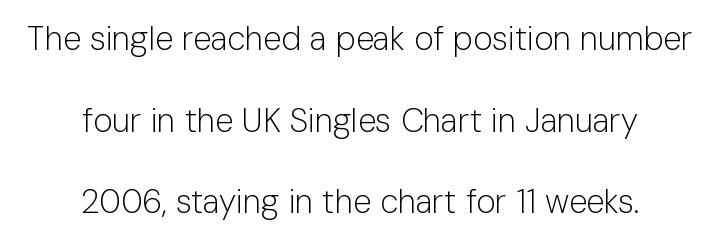
The lettering stays uniformly vertical, giving the passage a roman look. The specimen omits any rule beneath the text block's lines. Weight class: somewhere from thin through regular. The setting favours the middle, as headings and verse often do. The gaps between neighbouring characters are ordinary and unremarkable.
